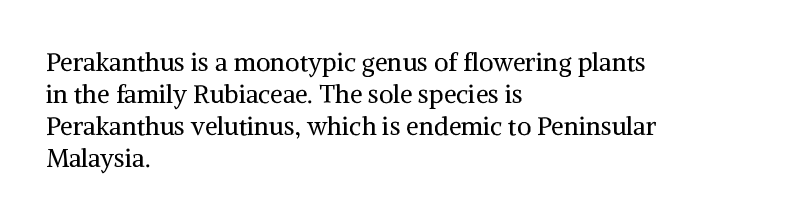
{"italic": "no", "bold": "no", "underline": "no", "align": "left", "line_spacing": "normal", "line_spacing_ratio": 1.28, "letter_spacing": "normal", "letter_spacing_em": 0.0, "glyph_px": 25}
